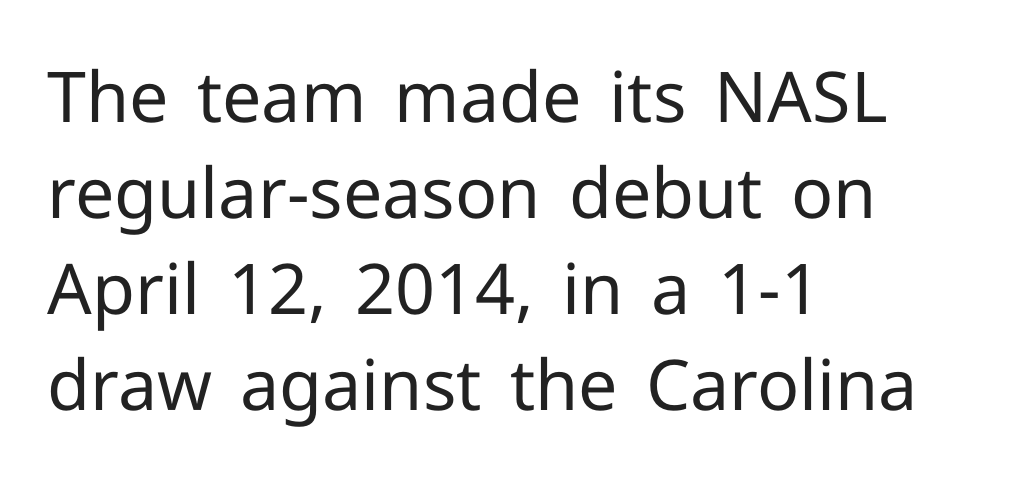
Q: Is the text bold? A: No.
Q: Is the text italic (slanted)? A: No, it is upright.
Q: Is the typeface a serif or a sans-serif typeface? A: Sans-serif.
Q: Is the text underlined? A: No.
Q: How is the paragraph aligned? A: Left-aligned.
Q: Is the spacing between letters normal or unusually wide? A: Normal.
Q: Is the spacing between lines tight, normal or loose? A: Normal.
Q: Width (condensed, normal, or wide)? A: Normal.
Q: Stroke contrast? A: Low.
Q: x-height? A: Medium.
Q: Monospaced? A: No.
